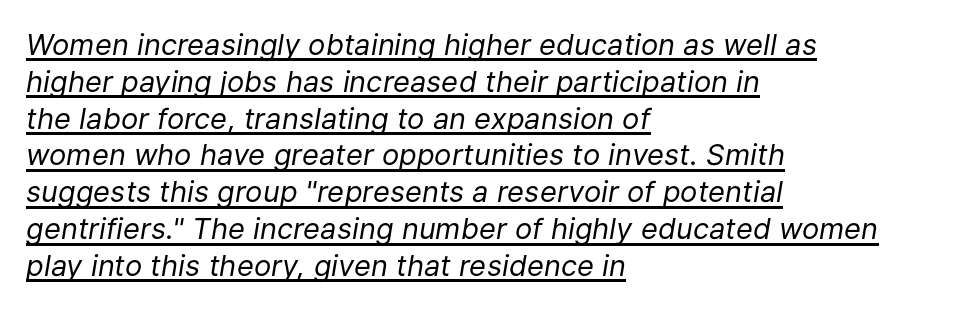
Q: Is the text bold? A: No.
Q: Is the text italic (slanted)? A: Yes, it leans right by about 9 degrees.
Q: Is the text underlined? A: Yes.
Q: How is the paragraph aligned? A: Left-aligned.
Q: Is the spacing between letters normal or unusually wide? A: Normal.
Q: Is the spacing between lines tight, normal or loose? A: Normal.
Q: Width (condensed, normal, or wide)? A: Normal.
Q: Stroke contrast? A: Low.
Q: x-height? A: Medium.
Q: Monospaced? A: No.
